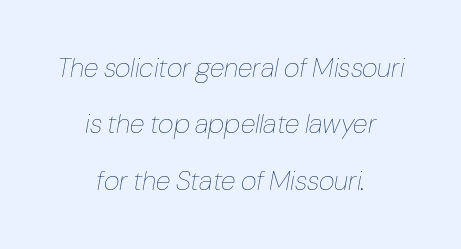
The image shows 27 px text type, italic (leaning right); set centered, loose line spacing (2.09x), normal letter spacing, not underlined.
